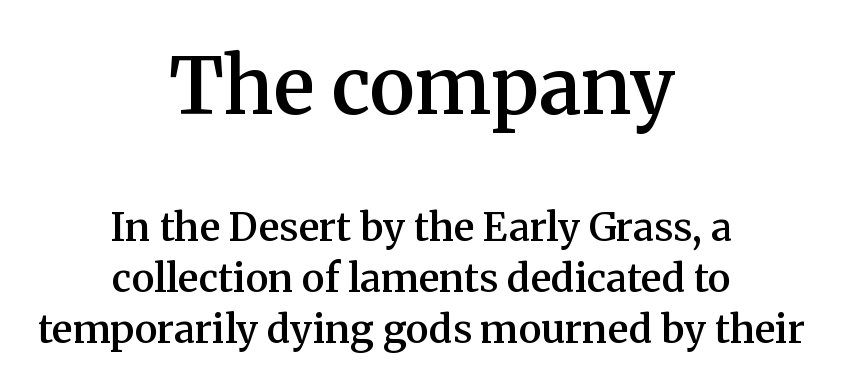
The specimen reads as upright at a glance. Letters rest on an invisible, unmarked baseline. Weight check: semibold — heavier than regular, not quite bold. Between these two stacked blocks, the higher one wins on size. Each line is balanced around a shared central axis.
